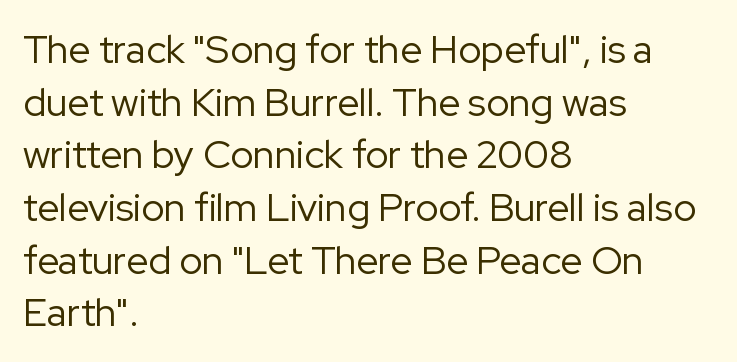
Is this a fixed-width face? No — the glyphs have proportional, varying widths. Regarding serifs, this sample does without them. Quick note: underline off. Ordinary non-slanted type is in use.
